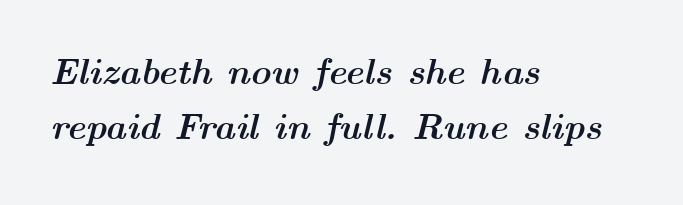
Descenders are the only things crossing below the line. Casual observation: everything's shoved over to the left. Each word holds together tightly as a unit, with standard inter-letter gaps. Strong, thick strokes mark this as bold type. These lines sit exactly where default settings would place them. Slant detected: the letters are inclined.
